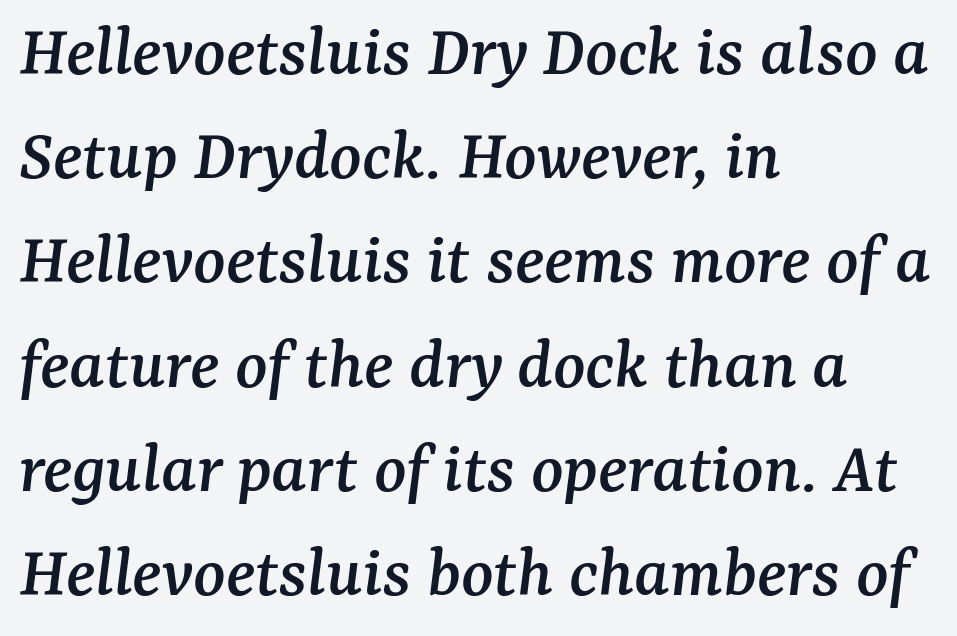
To sum up the face: it has serifs. The foot of each line stays bare and open. The passage shown is typed in a proportional face where columns would drift. Compared with ordinary roman type, these characters are visibly tilted.
